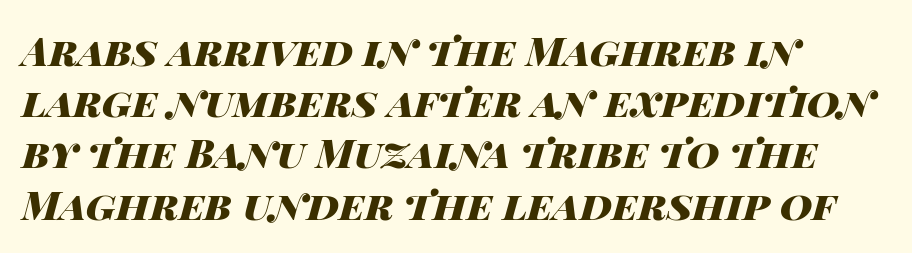
{"italic": "yes", "lean": "right", "slant_degrees": 14, "bold": "yes", "weight": "heavy", "width": "wide", "stroke_contrast": "high", "x_height": "large", "monospaced": "no", "underline": "no", "align": "left", "line_spacing": "normal", "line_spacing_ratio": 1.28, "letter_spacing": "normal", "letter_spacing_em": 0.0, "glyph_px": 40}
